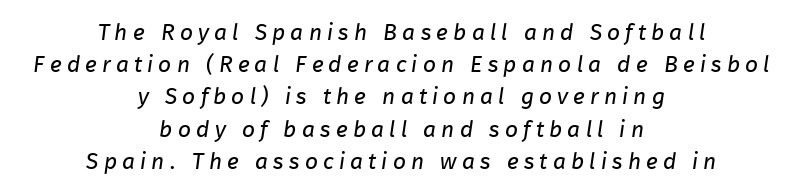
The image shows 23 px text type; set centered, normal line spacing (1.4x), unusually wide letter spacing (+0.22 em), not underlined.
